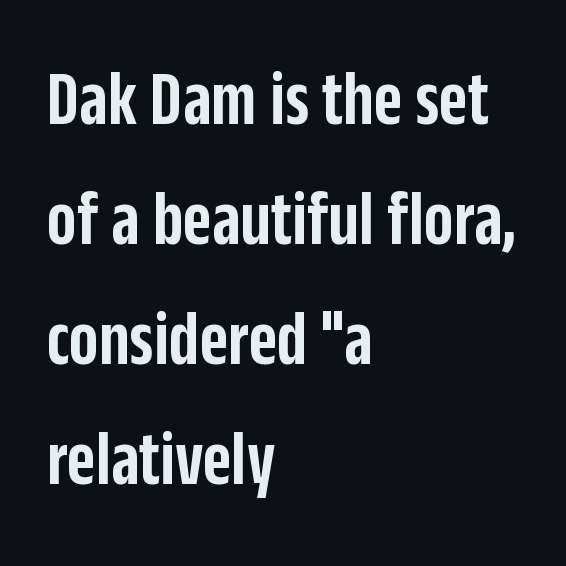
{"serif": "no", "italic": "no", "bold": "semi", "weight": "semibold", "width": "condensed", "stroke_contrast": "low", "x_height": "large", "monospaced": "no", "underline": "no", "align": "left", "line_spacing": "normal", "line_spacing_ratio": 1.54, "letter_spacing": "normal", "letter_spacing_em": 0.0, "glyph_px": 78}
